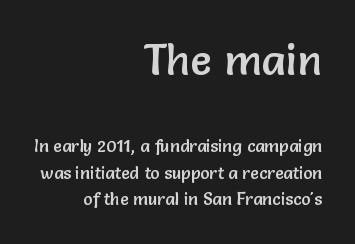
A typesetter would label this face a sans. You could not count columns in this text — the font is proportionally spaced. This is roman type, the default non-slanted kind. Descender tails drop into unmarked territory. The initial chunk of copy outweighs the following chunk in type size.
